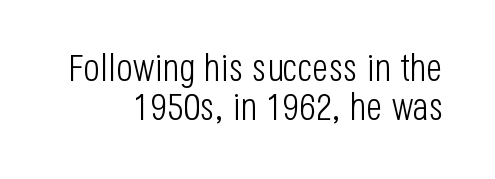
{"serif": "no", "italic": "no", "bold": "no", "weight": "light", "width": "condensed", "stroke_contrast": "low", "x_height": "large", "monospaced": "no", "underline": "no", "align": "right", "line_spacing": "tight", "line_spacing_ratio": 1.0, "letter_spacing": "normal", "letter_spacing_em": 0.0, "glyph_px": 39}
